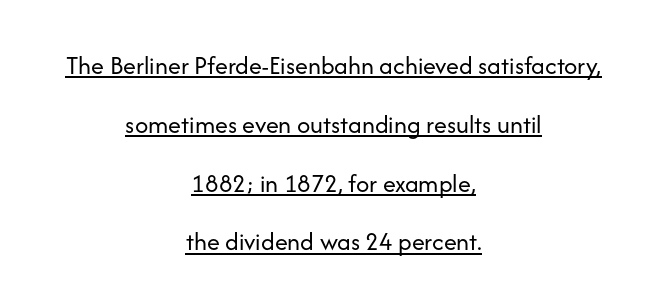
This is the regular roman posture of the typeface. Here the glyphs are tracked normally, forming tight word shapes. Every word sits above its own underline. The paragraph has two soft edges and a firm central axis. Students, observe: this is what heavily led, spacious text looks like. The weight would be labelled regular, book, light, or lighter still.
